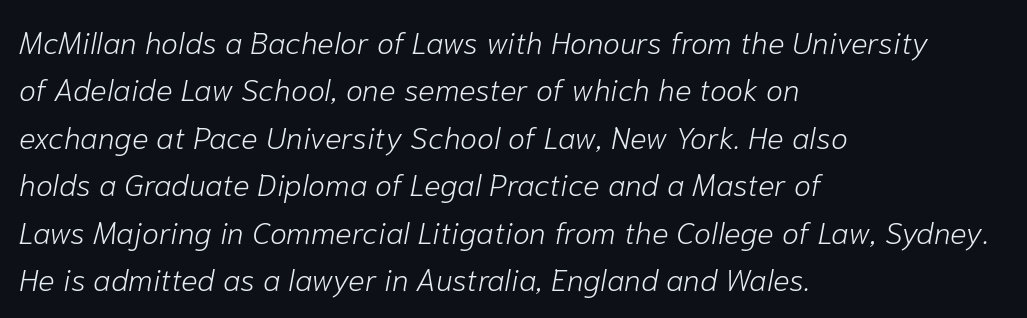
Q: Is the text bold? A: No.
Q: Is the text italic (slanted)? A: Yes, it leans right by about 10 degrees.
Q: Is the text underlined? A: No.
Q: How is the paragraph aligned? A: Left-aligned.
Q: Is the spacing between letters normal or unusually wide? A: Normal.
Q: Is the spacing between lines tight, normal or loose? A: Normal.
Q: Width (condensed, normal, or wide)? A: Normal.
Q: Stroke contrast? A: Low.
Q: x-height? A: Medium.
Q: Monospaced? A: No.
